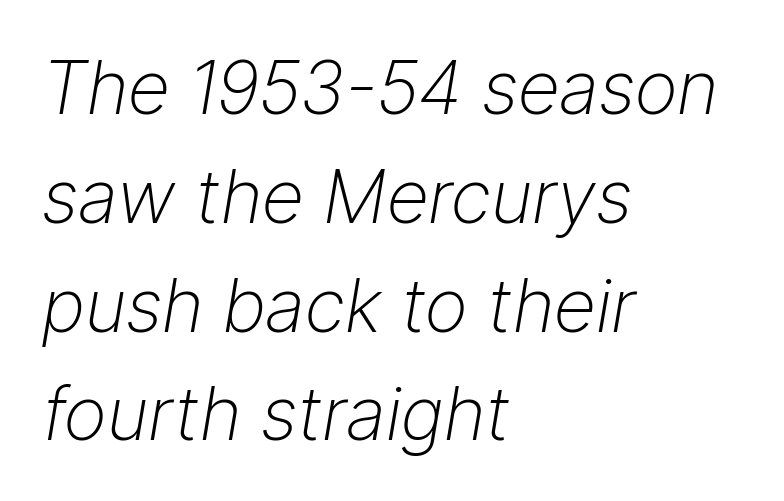
The image shows 74 px light type, italic (leaning right); set left-aligned, normal line spacing (1.47x), normal letter spacing, not underlined; low stroke contrast and a medium x-height.
